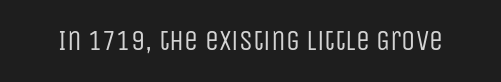
{"serif": "no", "italic": "no", "bold": "no", "weight": "regular", "width": "condensed", "stroke_contrast": "low", "x_height": "large", "monospaced": "no", "underline": "no", "letter_spacing": "normal", "letter_spacing_em": 0.0, "glyph_px": 28}
